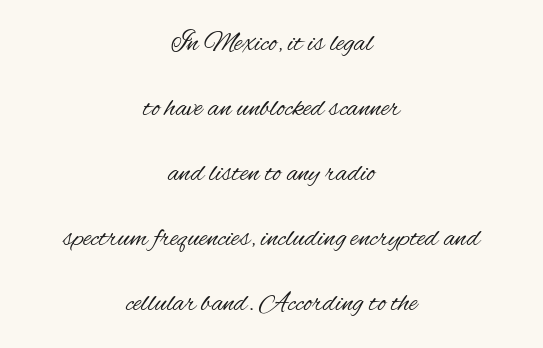
The setting favours the middle, as headings and verse often do. A sans-serif font was chosen for this passage. Between one letter and the next there's only the usual sliver of space. Loosely led — the rows are spread out. The letters advance in unequal steps, a hallmark of proportional type.
